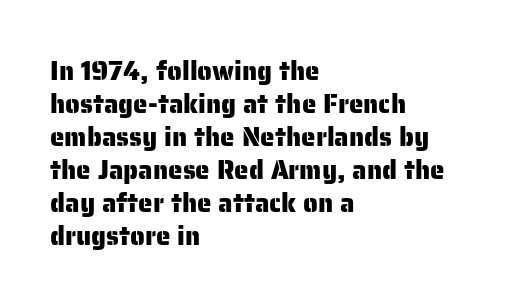
The foot of each line stays bare and open. Leading matches the norm, producing a regular column. The paragraph shown leans on its left margin. The gaps between neighbouring characters are ordinary and unremarkable. Italic? Not at all — the glyphs are vertical.
